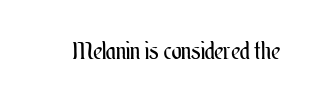
The image shows 24 px text type, upright; set normal letter spacing, not underlined.
